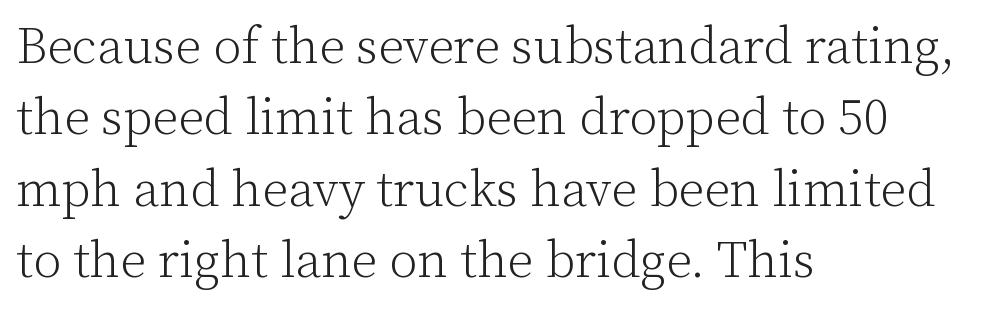
{"serif": "yes", "italic": "no", "bold": "no", "weight": "light", "width": "normal", "stroke_contrast": "low", "x_height": "medium", "monospaced": "no", "underline": "no", "align": "left", "line_spacing": "normal", "line_spacing_ratio": 1.4, "letter_spacing": "normal", "letter_spacing_em": 0.0, "glyph_px": 51}
